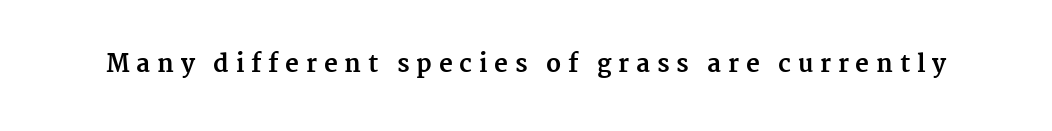
The horizontal fit of the characters is loose and conspicuously gappy. Bare-footed words on every line. Notice how thick the strokes are: this is what a full bold looks like. Every character sits straight up, as roman type does.
